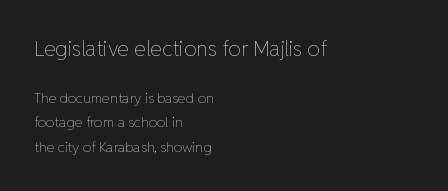
{"italic": "no", "bold": "no", "underline": "no", "align": "left", "line_spacing_ratio": 1.75, "letter_spacing": "normal", "letter_spacing_em": 0.0, "larger_block": "first", "size_ratio": 1.5, "glyph_px": 21}
